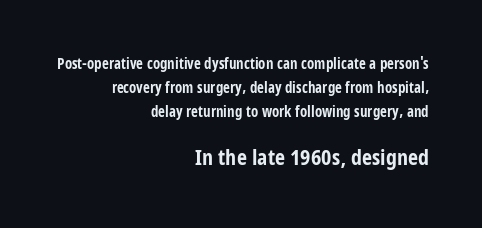
The image shows 22 px bold type, upright; set right-aligned, normal line spacing (1.61x), normal letter spacing, not underlined; the second (bottom) block is 1.47x larger.
